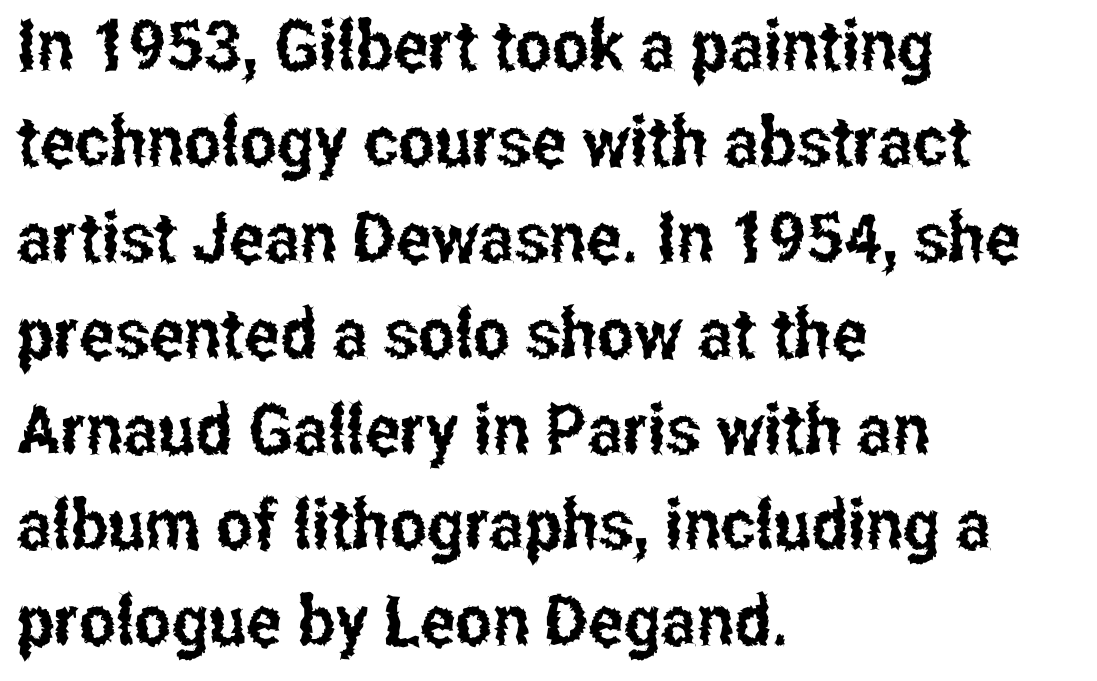
Q: Is the text italic (slanted)? A: No, it is upright.
Q: Is the typeface a serif or a sans-serif typeface? A: Sans-serif.
Q: Is the text underlined? A: No.
Q: How is the paragraph aligned? A: Left-aligned.
Q: Is the spacing between letters normal or unusually wide? A: Normal.
Q: Is the spacing between lines tight, normal or loose? A: Normal.
Q: Width (condensed, normal, or wide)? A: Condensed.
Q: Stroke contrast? A: Low.
Q: x-height? A: Medium.
Q: Monospaced? A: No.
